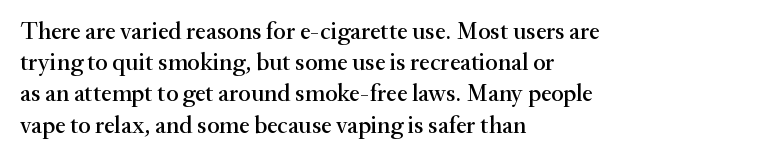
Q: Is the text italic (slanted)? A: No, it is upright.
Q: Is the text underlined? A: No.
Q: How is the paragraph aligned? A: Left-aligned.
Q: Is the spacing between letters normal or unusually wide? A: Normal.
Q: Is the spacing between lines tight, normal or loose? A: Normal.
